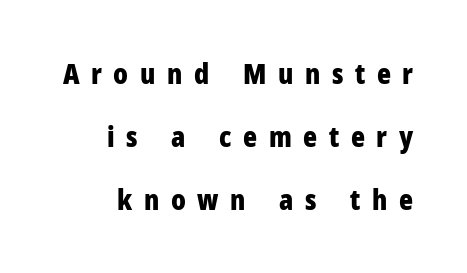
This is sans-serif lettering, the kind often seen on screens and signage. You could not count columns in this text — the font is proportionally spaced. A bare baseline throughout the passage. Short note: letters widely spaced. Thick stems and heavy bowls — unmistakably bold.
